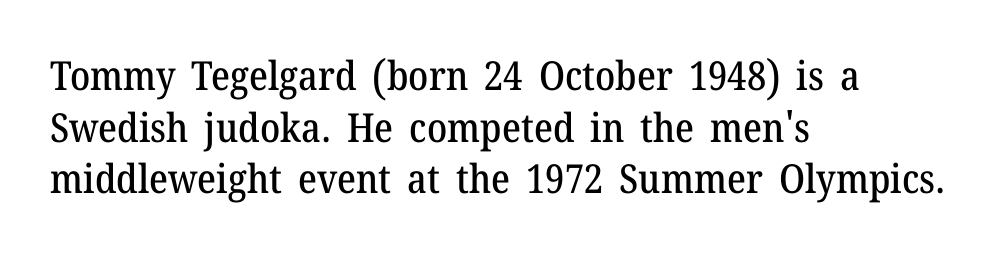
{"serif": "yes", "italic": "no", "width": "normal", "stroke_contrast": "medium", "x_height": "medium", "monospaced": "no", "underline": "no", "align": "left", "line_spacing": "normal", "line_spacing_ratio": 1.29, "letter_spacing": "normal", "letter_spacing_em": 0.0, "glyph_px": 40}
